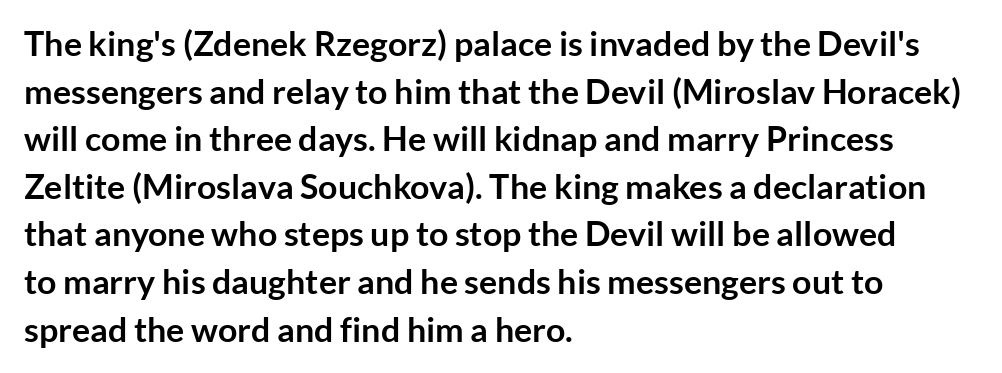
{"serif": "no", "italic": "no", "bold": "yes", "weight": "semibold", "width": "normal", "stroke_contrast": "low", "x_height": "medium", "monospaced": "no", "underline": "no", "align": "left", "line_spacing": "normal", "line_spacing_ratio": 1.4, "letter_spacing": "normal", "letter_spacing_em": 0.0, "glyph_px": 34}
